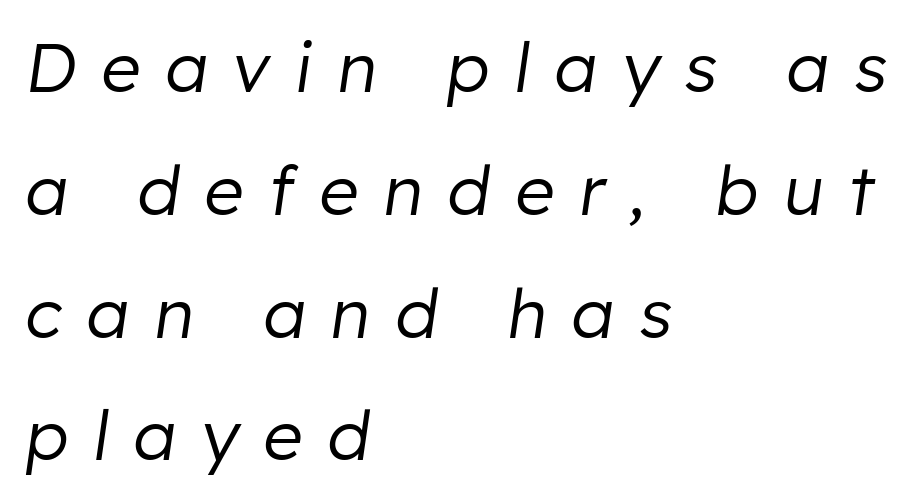
The image shows 69 px regular-weight type, italic (leaning right); set left-aligned, line spacing 1.78x, unusually wide letter spacing (+0.36 em), not underlined; low stroke contrast and a medium x-height.
